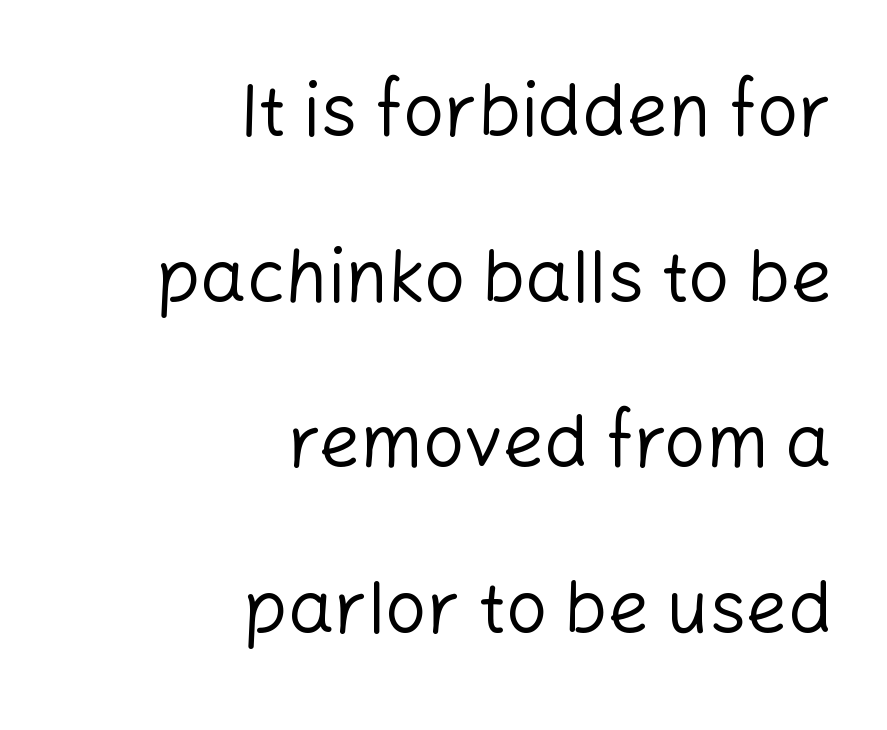
A roman cut, with each character standing at attention. Tracking here is standard; glyphs follow each other at the usual distance. Notice how the passage keeps a crisp vertical edge on the right only. What kind of face is this? One without serifs — a sans. A bare baseline throughout the passage. Think standard paragraph weight, or any step lighter than that.
